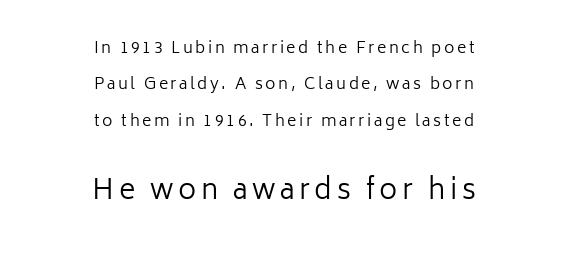
{"serif": "no", "italic": "no", "bold": "no", "weight": "regular", "width": "normal", "stroke_contrast": "low", "x_height": "medium", "monospaced": "no", "underline": "no", "align": "center", "line_spacing": "loose", "line_spacing_ratio": 2.28, "larger_block": "second", "size_ratio": 1.75, "glyph_px": 28}
